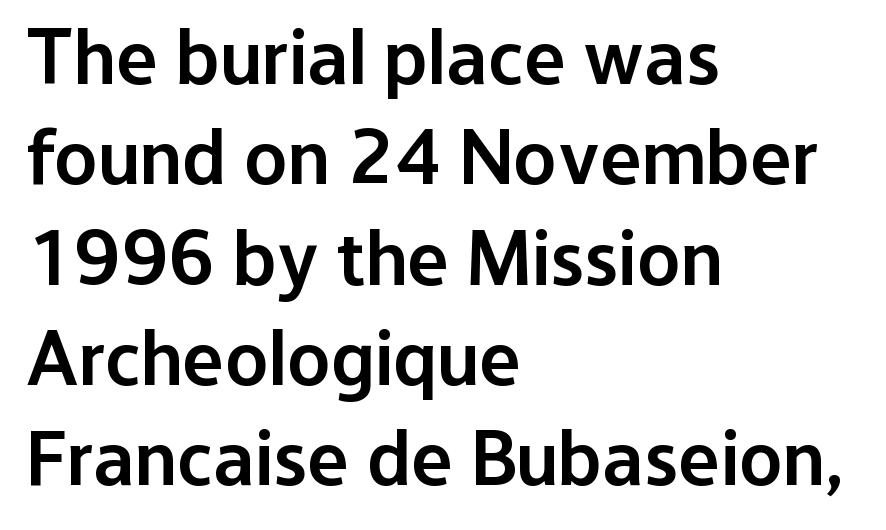
{"serif": "no", "italic": "no", "bold": "semi", "weight": "semibold", "width": "normal", "stroke_contrast": "low", "x_height": "medium", "monospaced": "no", "underline": "no", "align": "left", "line_spacing": "normal", "line_spacing_ratio": 1.27, "letter_spacing": "normal", "letter_spacing_em": 0.0, "glyph_px": 79}
